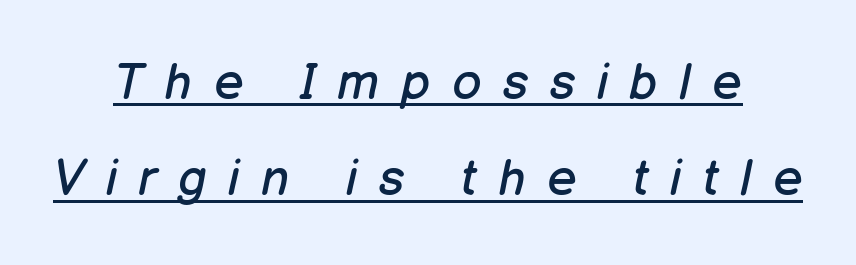
{"italic": "yes", "lean": "right", "slant_degrees": 12, "bold": "no", "weight": "regular", "width": "normal", "stroke_contrast": "low", "x_height": "medium", "monospaced": "no", "underline": "yes", "align": "center", "line_spacing_ratio": 1.89, "letter_spacing": "wide", "letter_spacing_em": 0.42, "glyph_px": 51}
